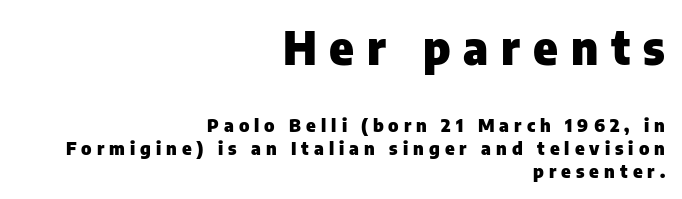
Words appear elongated and porous because spacing is wide. Check under the words: just untouched page. I'd describe the lettering as bold — thick and assertive. Every stem runs plumb, perpendicular to the baseline. Which chunk is bigger? The first one — the top block dwarfs the bottom. These lines are rendered in a variable-pitch font.
